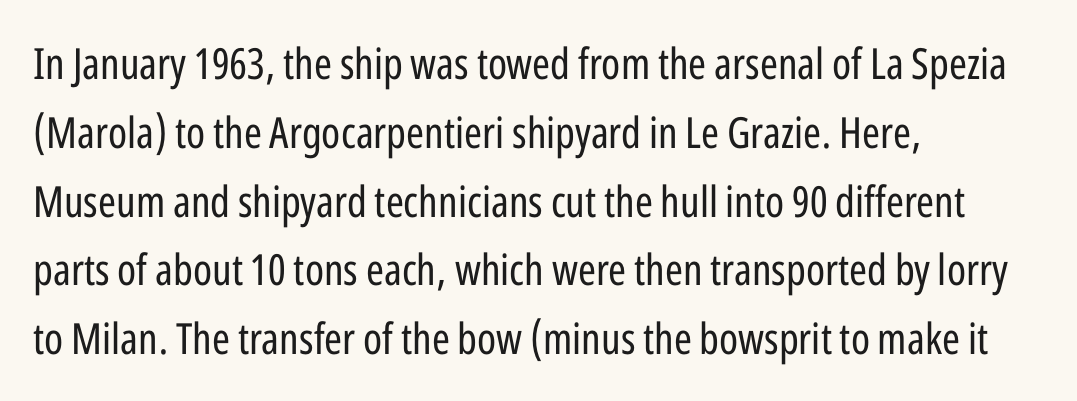
The image shows 43 px regular-weight, condensed sans-serif type, upright; set left-aligned, normal line spacing (1.6x), normal letter spacing, not underlined; low stroke contrast and a medium x-height.
